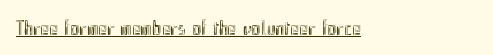
Q: Is the text italic (slanted)? A: No, it is upright.
Q: Is the text underlined? A: Yes.
Q: How is the paragraph aligned? A: Left-aligned.
Q: Is the spacing between letters normal or unusually wide? A: Normal.
